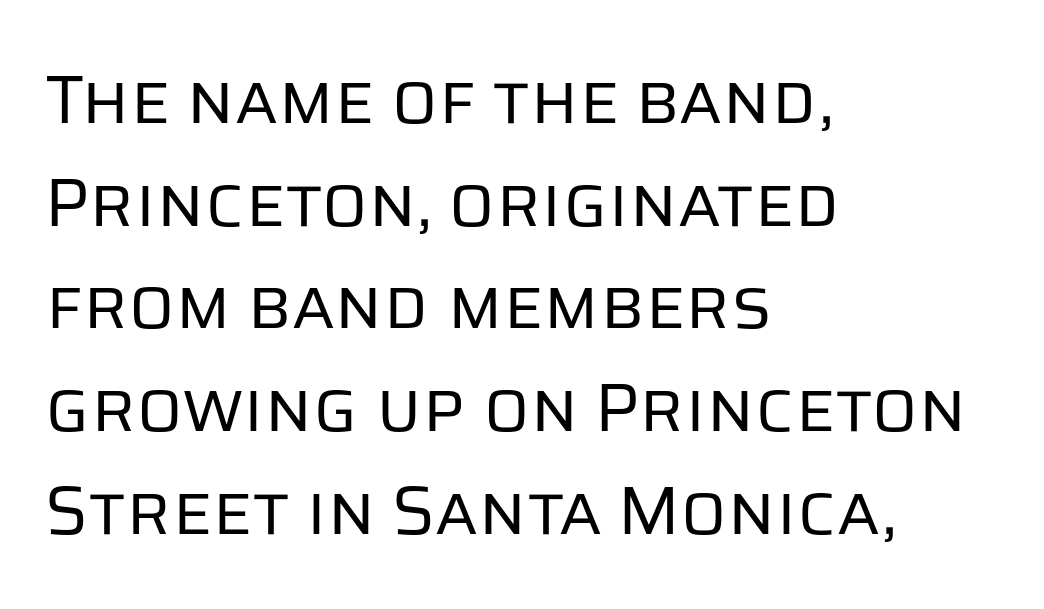
The image shows 68 px regular-weight sans-serif type, upright; set left-aligned, normal line spacing (1.51x), normal letter spacing, not underlined; low stroke contrast and a large x-height.
